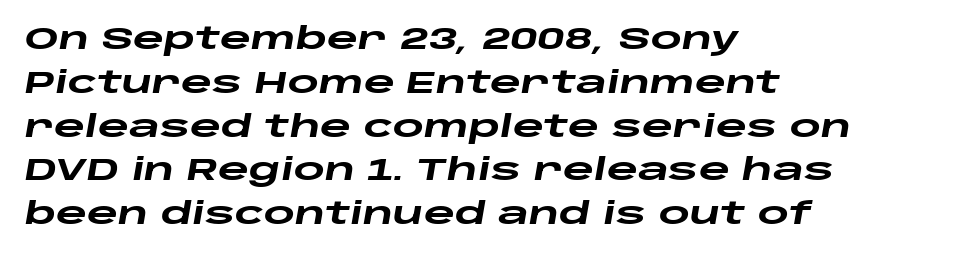
Q: Is the text bold? A: Yes.
Q: Is the text italic (slanted)? A: Yes, it leans right by about 10 degrees.
Q: Is the text underlined? A: No.
Q: How is the paragraph aligned? A: Left-aligned.
Q: Is the spacing between letters normal or unusually wide? A: Normal.
Q: Is the spacing between lines tight, normal or loose? A: Normal.
Q: Width (condensed, normal, or wide)? A: Wide.
Q: Stroke contrast? A: Low.
Q: x-height? A: Large.
Q: Monospaced? A: No.
